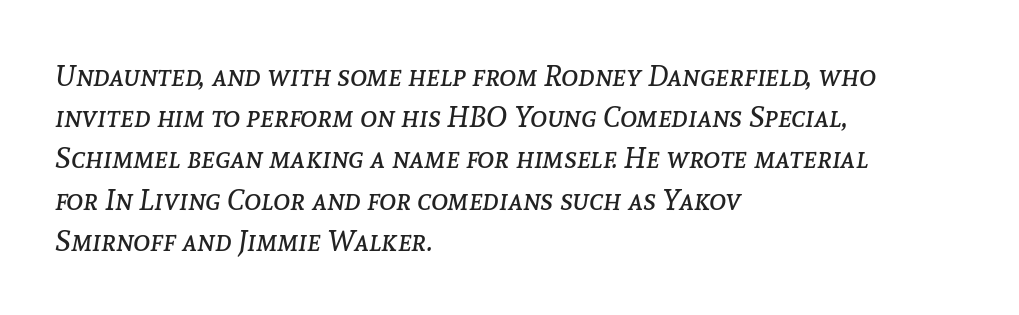
{"italic": "yes", "lean": "right", "slant_degrees": 8, "bold": "no", "weight": "regular", "width": "normal", "stroke_contrast": "low", "x_height": "medium", "monospaced": "no", "underline": "no", "align": "left", "line_spacing": "normal", "line_spacing_ratio": 1.42, "letter_spacing": "normal", "letter_spacing_em": 0.0, "glyph_px": 29}
